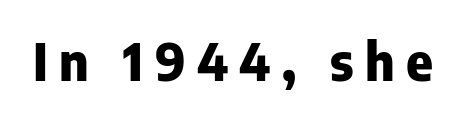
Q: Is the text bold? A: Yes.
Q: Is the text italic (slanted)? A: No, it is upright.
Q: Is the typeface a serif or a sans-serif typeface? A: Sans-serif.
Q: Is the text underlined? A: No.
Q: Is the spacing between letters normal or unusually wide? A: Unusually wide.
Q: Width (condensed, normal, or wide)? A: Normal.
Q: Stroke contrast? A: Low.
Q: x-height? A: Medium.
Q: Monospaced? A: No.
